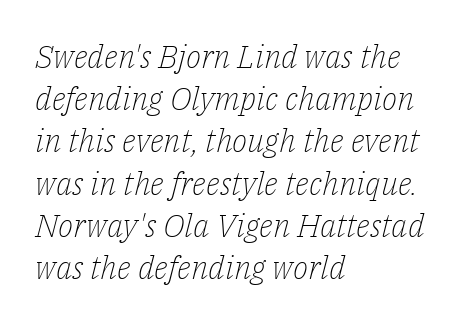
Q: Is the text bold? A: No.
Q: Is the text italic (slanted)? A: Yes, it leans right by about 14 degrees.
Q: Is the typeface a serif or a sans-serif typeface? A: Serif.
Q: Is the text underlined? A: No.
Q: How is the paragraph aligned? A: Left-aligned.
Q: Is the spacing between letters normal or unusually wide? A: Normal.
Q: Is the spacing between lines tight, normal or loose? A: Normal.
Q: Width (condensed, normal, or wide)? A: Normal.
Q: Stroke contrast? A: Low.
Q: x-height? A: Medium.
Q: Monospaced? A: No.
